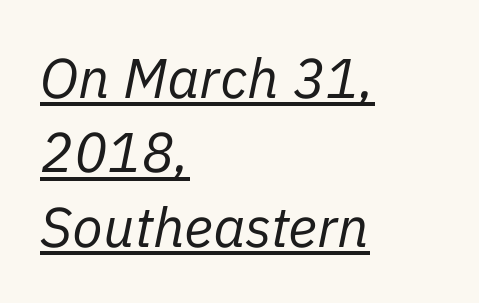
Q: Is the text bold? A: No.
Q: Is the text italic (slanted)? A: Yes, it leans right by about 11 degrees.
Q: Is the text underlined? A: Yes.
Q: How is the paragraph aligned? A: Left-aligned.
Q: Is the spacing between letters normal or unusually wide? A: Normal.
Q: Is the spacing between lines tight, normal or loose? A: Normal.
Q: Width (condensed, normal, or wide)? A: Normal.
Q: Stroke contrast? A: Low.
Q: x-height? A: Medium.
Q: Monospaced? A: No.
